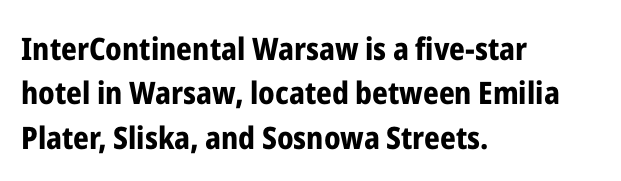
The image shows 31 px bold, condensed sans-serif type, upright; set left-aligned, normal line spacing (1.43x), normal letter spacing, not underlined; low stroke contrast and a medium x-height.
